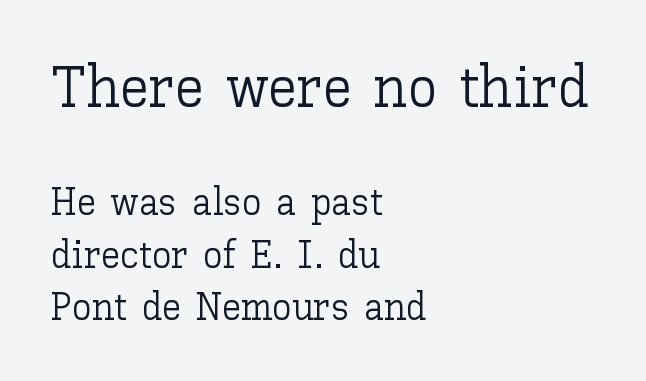
Whoever set this made the first block the dominant, larger element. Inter-character spacing is left at the font's built-in metrics. This sample is left-justified, so line endings fall wherever the words run out. Spacing verdict: proportional, widths tailored to each character. Style check: upright. The space beneath each line is pristine and unruled.
